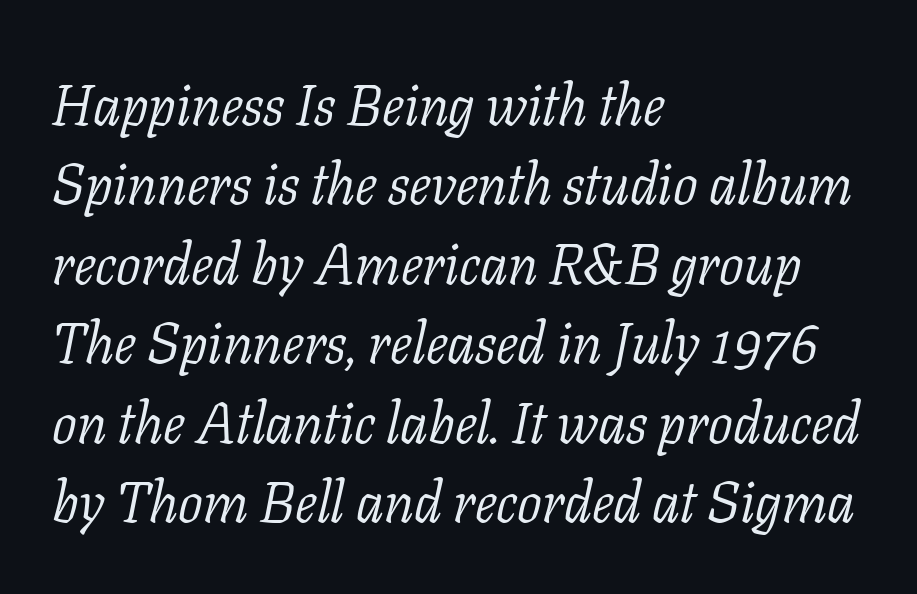
{"serif": "yes", "italic": "yes", "lean": "right", "slant_degrees": 11, "bold": "no", "weight": "light", "width": "normal", "stroke_contrast": "low", "x_height": "medium", "monospaced": "no", "underline": "no", "align": "left", "line_spacing": "normal", "line_spacing_ratio": 1.37, "letter_spacing": "normal", "letter_spacing_em": 0.0, "glyph_px": 58}
